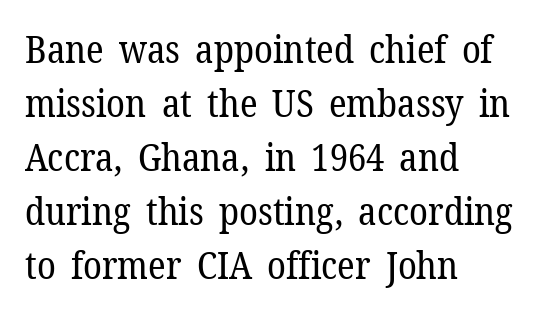
{"serif": "yes", "italic": "no", "bold": "no", "weight": "regular", "width": "normal", "stroke_contrast": "low", "x_height": "medium", "monospaced": "no", "underline": "no", "align": "left", "line_spacing": "normal", "line_spacing_ratio": 1.42, "letter_spacing": "normal", "letter_spacing_em": 0.0, "glyph_px": 38}
